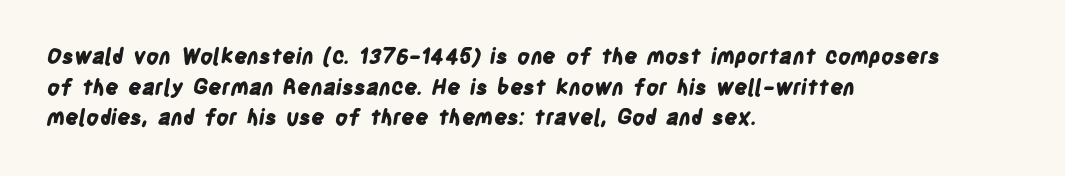
Q: Is the text bold? A: Yes.
Q: Is the text underlined? A: No.
Q: How is the paragraph aligned? A: Left-aligned.
Q: Is the spacing between letters normal or unusually wide? A: Normal.
Q: Is the spacing between lines tight, normal or loose? A: Normal.
